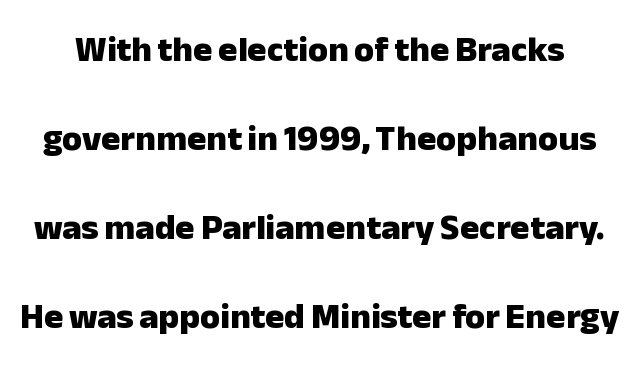
Q: Is the text bold? A: Yes.
Q: Is the text italic (slanted)? A: No, it is upright.
Q: Is the typeface a serif or a sans-serif typeface? A: Sans-serif.
Q: Is the text underlined? A: No.
Q: Is the spacing between letters normal or unusually wide? A: Normal.
Q: Is the spacing between lines tight, normal or loose? A: Loose.
Q: Width (condensed, normal, or wide)? A: Normal.
Q: Stroke contrast? A: Low.
Q: x-height? A: Medium.
Q: Monospaced? A: No.
